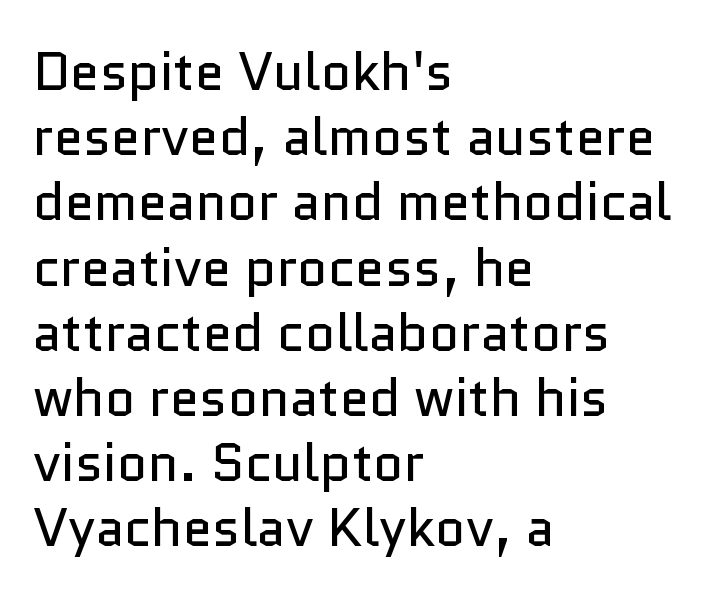
The image shows 53 px regular-weight sans-serif type, upright; set left-aligned, line spacing 1.23x, normal letter spacing, not underlined; low stroke contrast and a medium x-height.
